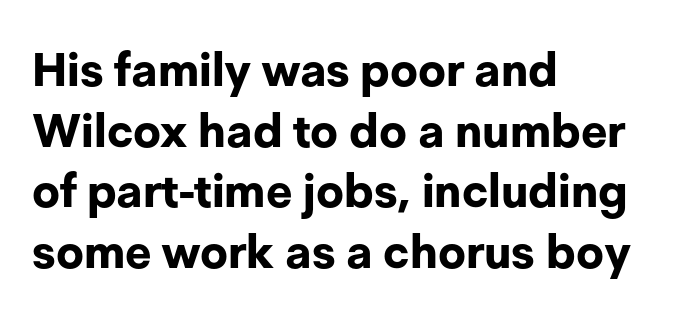
{"serif": "no", "italic": "no", "bold": "yes", "weight": "bold", "width": "normal", "stroke_contrast": "low", "x_height": "medium", "monospaced": "no", "underline": "no", "align": "left", "line_spacing": "normal", "line_spacing_ratio": 1.32, "letter_spacing": "normal", "letter_spacing_em": 0.0, "glyph_px": 46}
